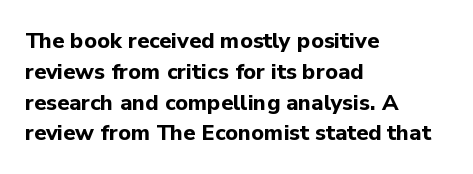
{"italic": "no", "bold": "yes", "underline": "no", "align": "left", "line_spacing": "normal", "line_spacing_ratio": 1.4, "letter_spacing": "normal", "letter_spacing_em": 0.0, "glyph_px": 22}
